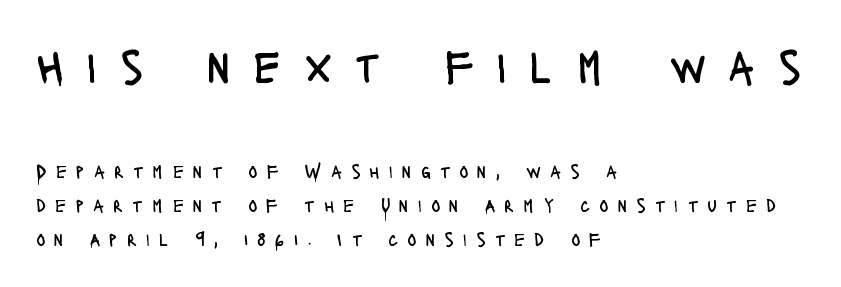
Q: Is the text bold? A: No.
Q: Is the text italic (slanted)? A: No, it is upright.
Q: Is the typeface a serif or a sans-serif typeface? A: Sans-serif.
Q: Is the text underlined? A: No.
Q: How is the paragraph aligned? A: Left-aligned.
Q: Is the spacing between letters normal or unusually wide? A: Unusually wide.
Q: Which block of text is set in a larger size, the first (top) or the second (bottom)? A: The first (top) one.
Q: Width (condensed, normal, or wide)? A: Condensed.
Q: Stroke contrast? A: Low.
Q: x-height? A: Large.
Q: Monospaced? A: No.
